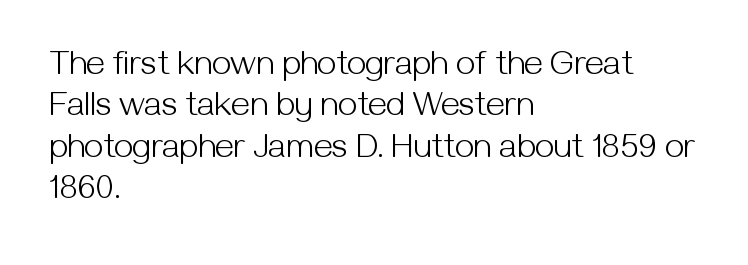
The image shows 34 px light sans-serif type, upright; set left-aligned, line spacing 1.22x, normal letter spacing, not underlined; medium stroke contrast and a medium x-height.
